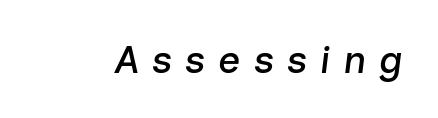
The image shows 39 px text type, italic (leaning right); set unusually wide letter spacing (+0.33 em), not underlined; low stroke contrast and a medium x-height.
